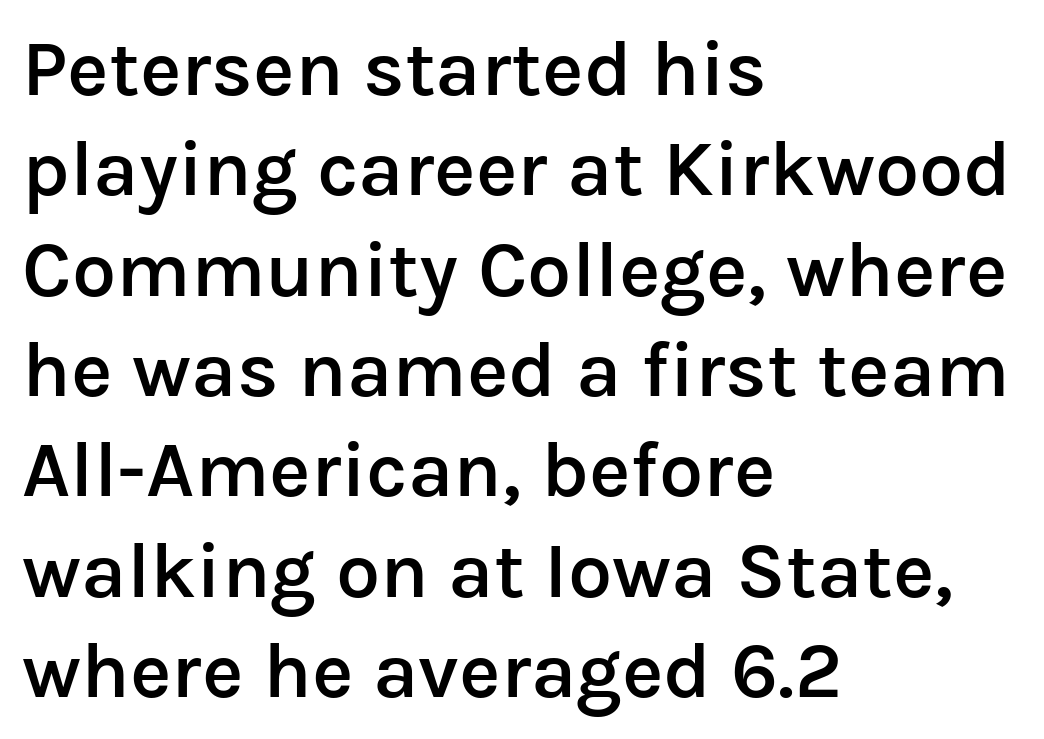
On the weight axis this lands at semibold, roughly 600. This sample uses plain, unmodified letter spacing. Spacing verdict: proportional, widths tailored to each character. Look at the bottom of the vertical strokes: they stop flat, with no serifs. The leading is moderate, giving the passage an even texture. Lines of text with bare space underneath.
